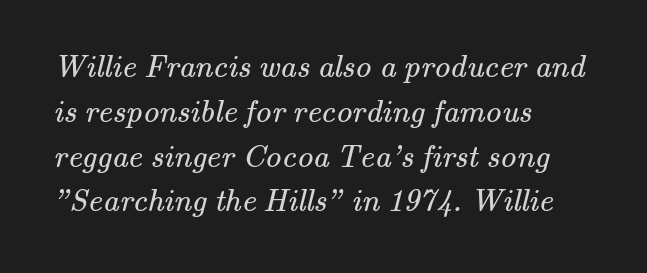
{"serif": "yes", "bold": "no", "weight": "regular", "width": "normal", "stroke_contrast": "medium", "x_height": "small", "monospaced": "no", "underline": "no", "align": "left", "line_spacing": "normal", "line_spacing_ratio": 1.4, "letter_spacing": "normal", "letter_spacing_em": 0.0, "glyph_px": 32}
